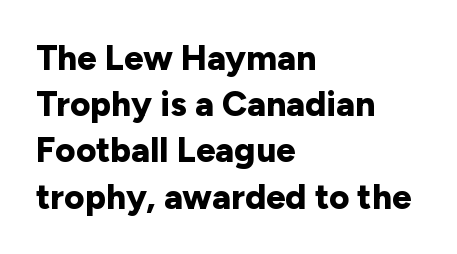
Q: Is the text bold? A: Yes.
Q: Is the text italic (slanted)? A: No, it is upright.
Q: Is the typeface a serif or a sans-serif typeface? A: Sans-serif.
Q: Is the text underlined? A: No.
Q: How is the paragraph aligned? A: Left-aligned.
Q: Is the spacing between letters normal or unusually wide? A: Normal.
Q: Is the spacing between lines tight, normal or loose? A: Normal.
Q: Width (condensed, normal, or wide)? A: Normal.
Q: Stroke contrast? A: Low.
Q: x-height? A: Medium.
Q: Monospaced? A: No.
